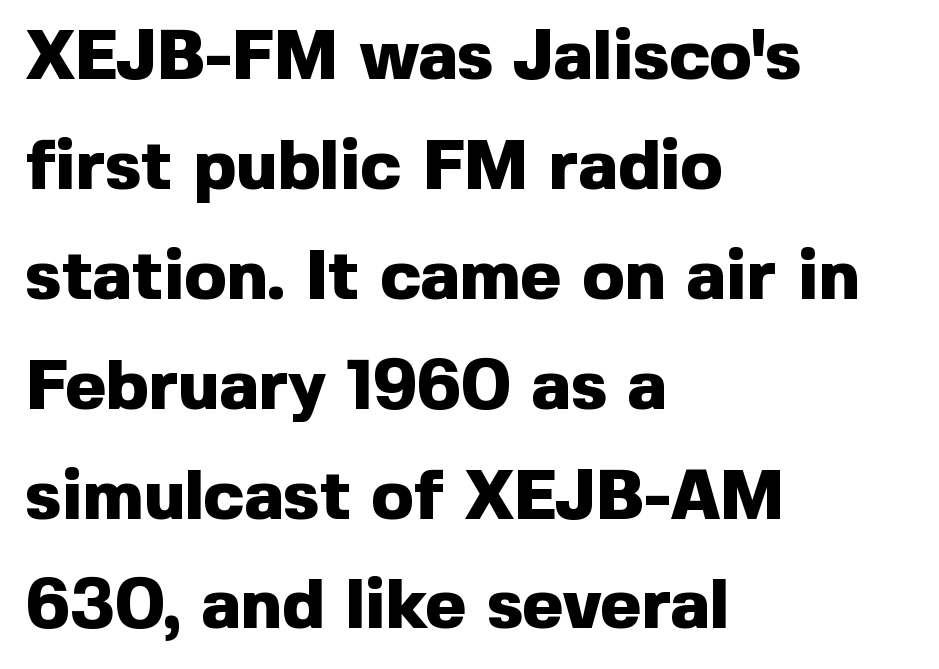
You could not count columns in this text — the font is proportionally spaced. Normally led — the rows are evenly, conventionally spaced. The gap between lines stays unmarked. Caption: bold face, heavy strokes.
